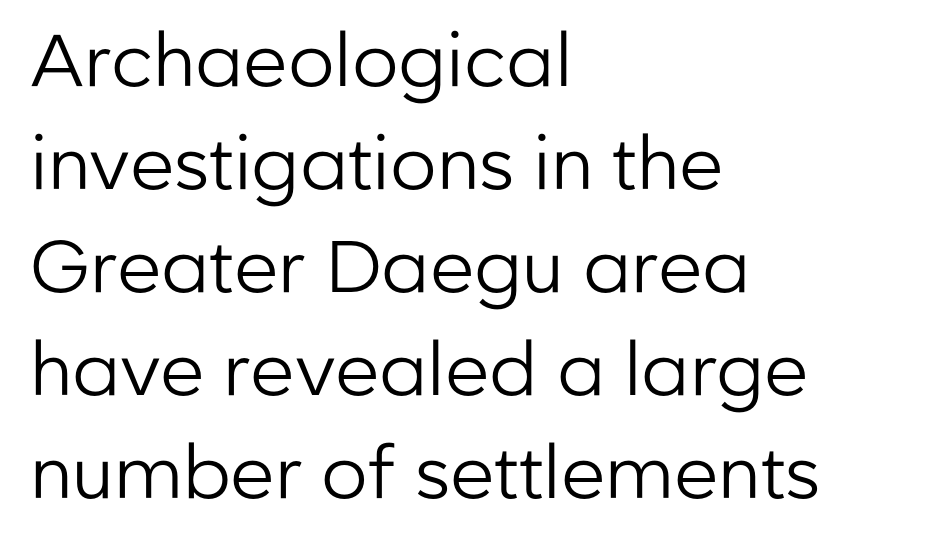
{"serif": "no", "italic": "no", "bold": "no", "weight": "regular", "width": "normal", "stroke_contrast": "low", "x_height": "medium", "monospaced": "no", "underline": "no", "align": "left", "line_spacing": "normal", "line_spacing_ratio": 1.41, "letter_spacing": "normal", "letter_spacing_em": 0.0, "glyph_px": 73}
